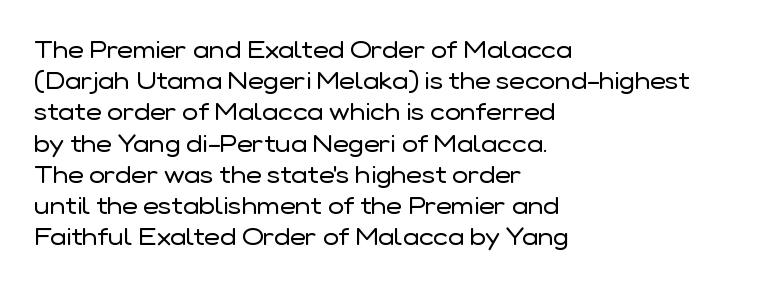
The image shows 24 px text type, upright; set left-aligned, normal line spacing (1.3x), normal letter spacing, not underlined.
